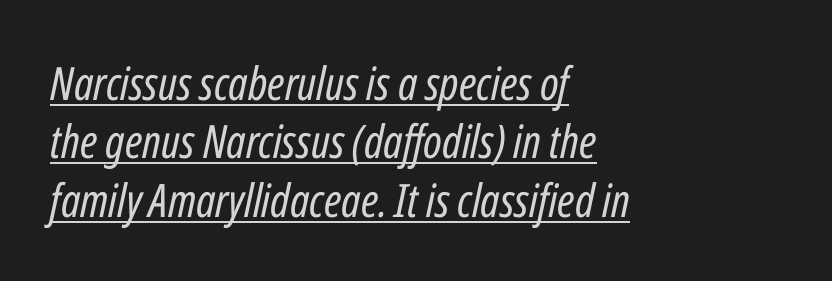
Each letter keeps its own natural width here, so spacing adapts to shape. Leftover space on each line is placed entirely after the last word. The typography opts for an oblique posture over an upright one. Is there an underline? Yes — a line sits under the letters. Rows of type keep a routine distance in the vertical direction. The font sits on the lighter half of the weight spectrum, regular included.
